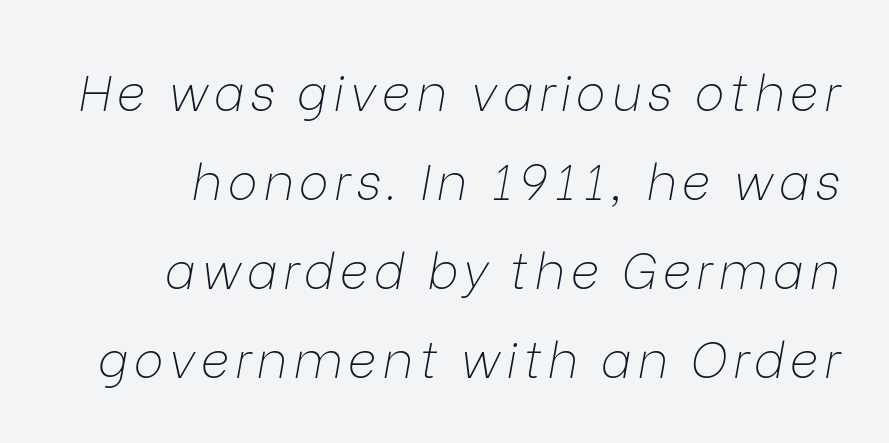
Q: Is the text bold? A: No.
Q: Is the text italic (slanted)? A: Yes, it leans right by about 9 degrees.
Q: Is the text underlined? A: No.
Q: Width (condensed, normal, or wide)? A: Normal.
Q: Stroke contrast? A: Low.
Q: x-height? A: Medium.
Q: Monospaced? A: No.
